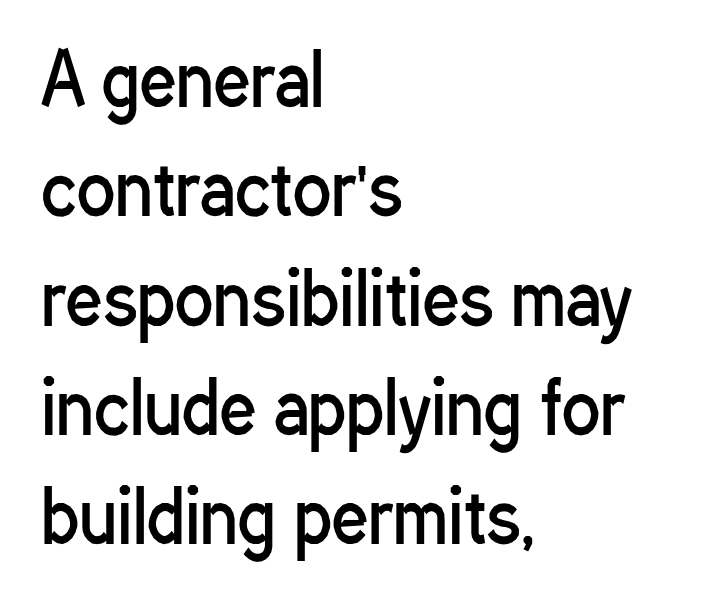
Character widths vary here, with narrow letters taking less room than wide ones. The letters stand straight up with perfectly vertical stems. How would I describe the line gaps? Plain and ordinary. Every row of glyphs begins at an identical x-position on the left. The letters look calm and open, with moderate or lighter stems.
